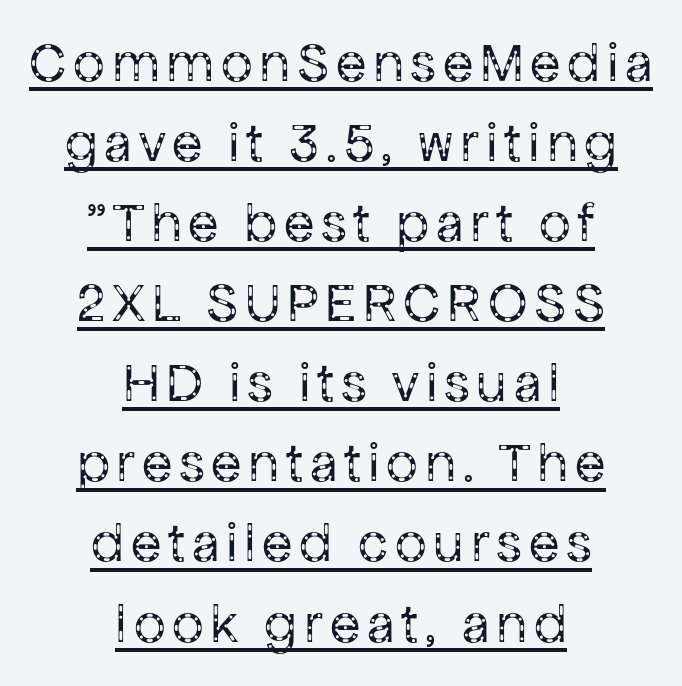
The image shows 56 px regular-weight sans-serif type, upright; set centered, normal line spacing (1.43x), underlined; low stroke contrast and a medium x-height.
